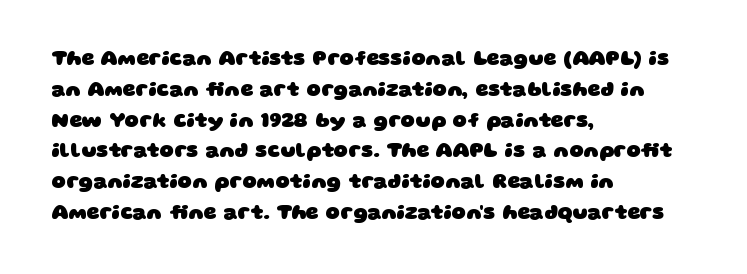
The image shows 20 px bold type; set left-aligned, normal line spacing (1.54x), normal letter spacing, not underlined.
